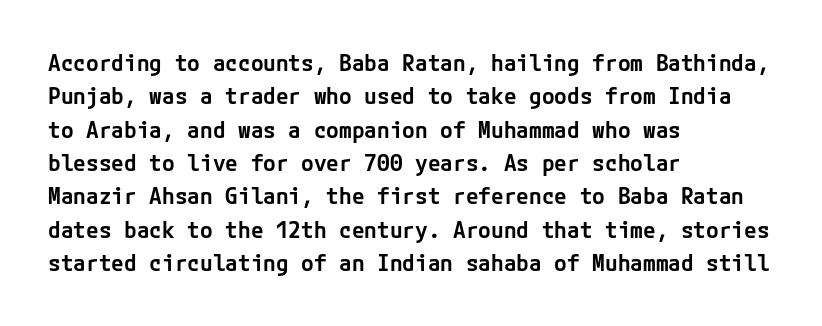
The image shows 23 px text type, upright; set left-aligned, normal line spacing (1.45x), normal letter spacing, not underlined.
